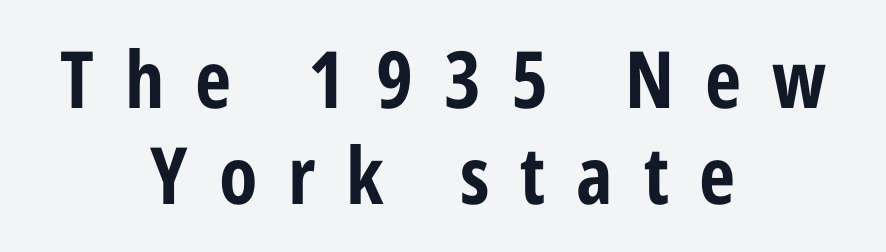
Q: Is the text italic (slanted)? A: No, it is upright.
Q: Is the typeface a serif or a sans-serif typeface? A: Sans-serif.
Q: Is the text underlined? A: No.
Q: How is the paragraph aligned? A: Centered.
Q: Is the spacing between letters normal or unusually wide? A: Unusually wide.
Q: Width (condensed, normal, or wide)? A: Condensed.
Q: Stroke contrast? A: Low.
Q: x-height? A: Medium.
Q: Monospaced? A: No.
